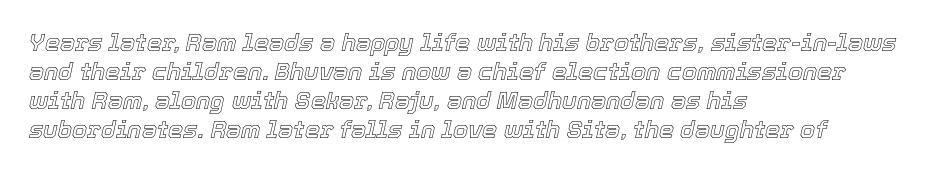
{"italic": "yes", "lean": "right", "slant_degrees": 12, "underline": "no", "align": "left", "line_spacing_ratio": 1.21, "letter_spacing": "normal", "letter_spacing_em": 0.0, "glyph_px": 24}
